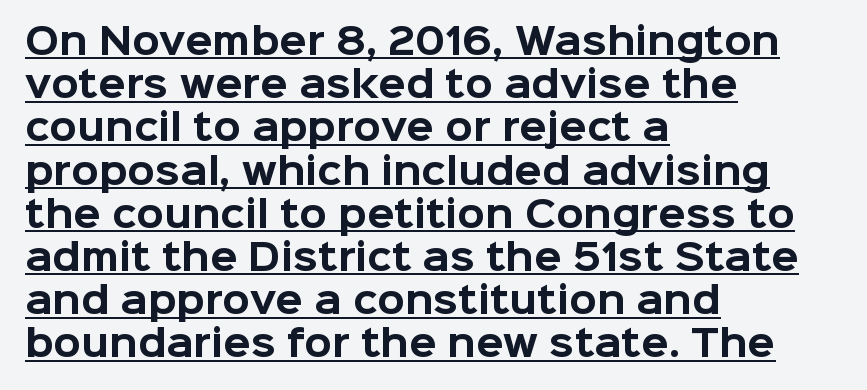
Q: Is the text bold? A: Yes.
Q: Is the text italic (slanted)? A: No, it is upright.
Q: Is the typeface a serif or a sans-serif typeface? A: Sans-serif.
Q: Is the text underlined? A: Yes.
Q: How is the paragraph aligned? A: Left-aligned.
Q: Is the spacing between letters normal or unusually wide? A: Normal.
Q: Width (condensed, normal, or wide)? A: Normal.
Q: Stroke contrast? A: Low.
Q: x-height? A: Medium.
Q: Monospaced? A: No.
